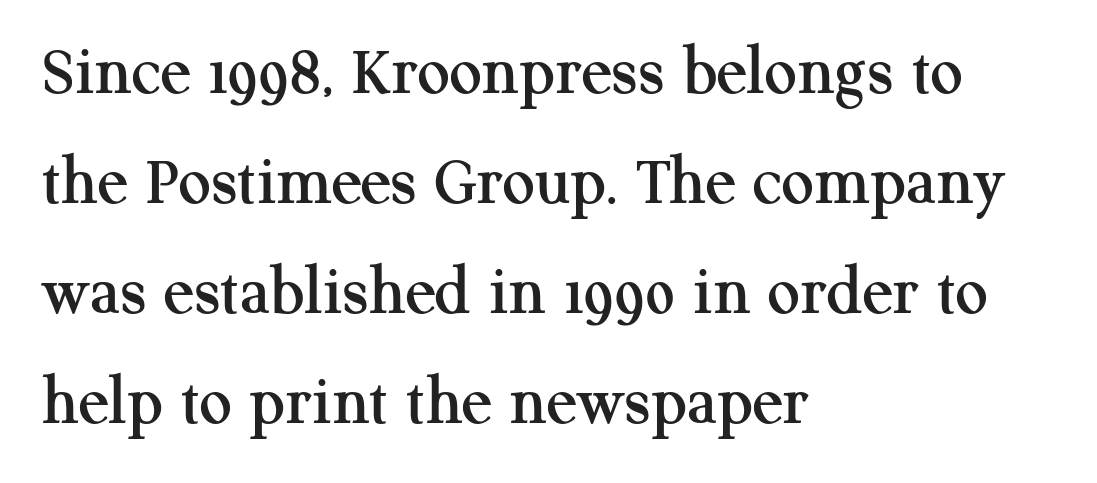
{"serif": "yes", "italic": "no", "width": "normal", "stroke_contrast": "medium", "x_height": "medium", "monospaced": "no", "underline": "no", "align": "left", "line_spacing": "normal", "line_spacing_ratio": 1.53, "letter_spacing": "normal", "letter_spacing_em": 0.0, "glyph_px": 72}
